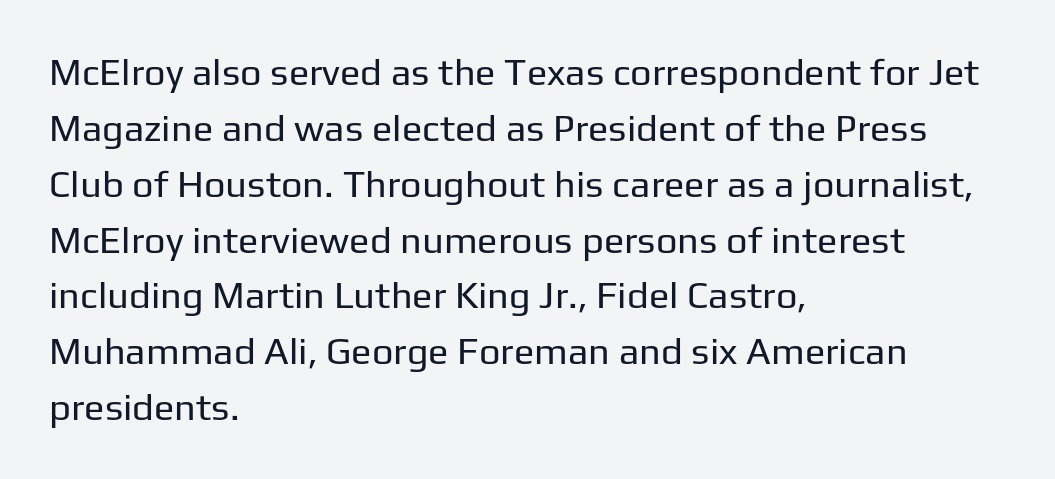
Q: Is the text bold? A: No.
Q: Is the text italic (slanted)? A: No, it is upright.
Q: Is the typeface a serif or a sans-serif typeface? A: Sans-serif.
Q: Is the text underlined? A: No.
Q: How is the paragraph aligned? A: Left-aligned.
Q: Is the spacing between letters normal or unusually wide? A: Normal.
Q: Is the spacing between lines tight, normal or loose? A: Normal.
Q: Width (condensed, normal, or wide)? A: Normal.
Q: Stroke contrast? A: Low.
Q: x-height? A: Medium.
Q: Monospaced? A: No.
